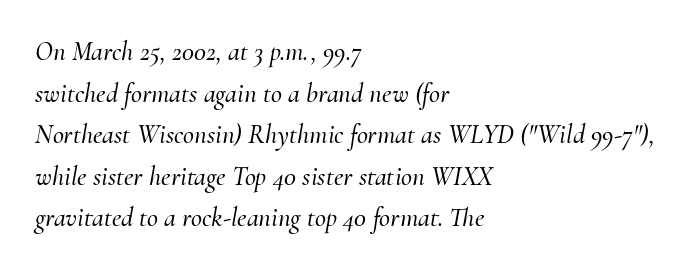
The image shows 27 px text type, italic (leaning right); set left-aligned, normal line spacing (1.54x), normal letter spacing, not underlined.
